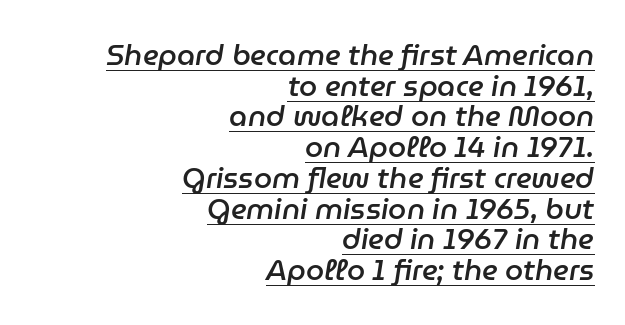
The image shows 29 px semibold type, italic (leaning right); set right-aligned, tight line spacing (1.06x), normal letter spacing, underlined; low stroke contrast and a medium x-height.
